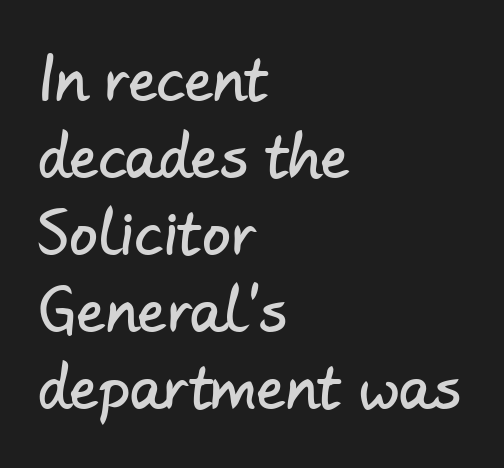
Q: Is the typeface a serif or a sans-serif typeface? A: Sans-serif.
Q: Is the text underlined? A: No.
Q: How is the paragraph aligned? A: Left-aligned.
Q: Is the spacing between letters normal or unusually wide? A: Normal.
Q: Is the spacing between lines tight, normal or loose? A: Normal.
Q: Width (condensed, normal, or wide)? A: Normal.
Q: Stroke contrast? A: Low.
Q: x-height? A: Small.
Q: Monospaced? A: No.
